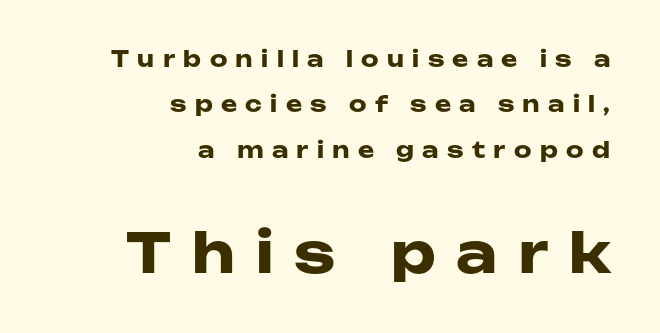
{"serif": "no", "italic": "no", "bold": "yes", "weight": "heavy", "width": "wide", "stroke_contrast": "low", "x_height": "medium", "monospaced": "no", "underline": "no", "align": "right", "line_spacing": "loose", "line_spacing_ratio": 2.06, "letter_spacing": "wide", "letter_spacing_em": 0.38, "larger_block": "second", "size_ratio": 2.5, "glyph_px": 55}
